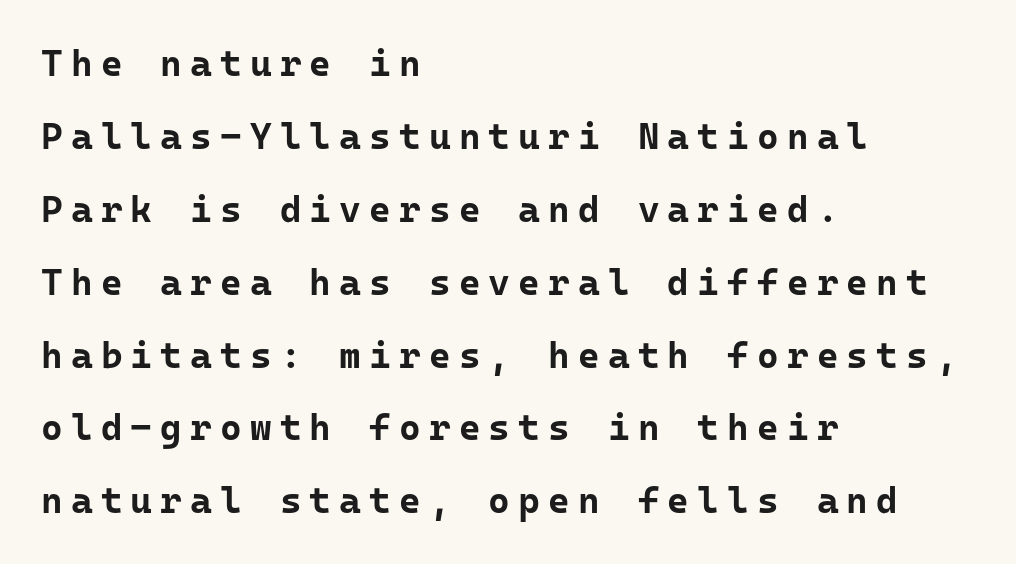
{"serif": "no", "italic": "no", "bold": "yes", "weight": "bold", "width": "normal", "stroke_contrast": "low", "x_height": "medium", "underline": "no", "align": "left", "line_spacing": "loose", "line_spacing_ratio": 1.97, "letter_spacing": "wide", "letter_spacing_em": 0.22, "glyph_px": 37}
